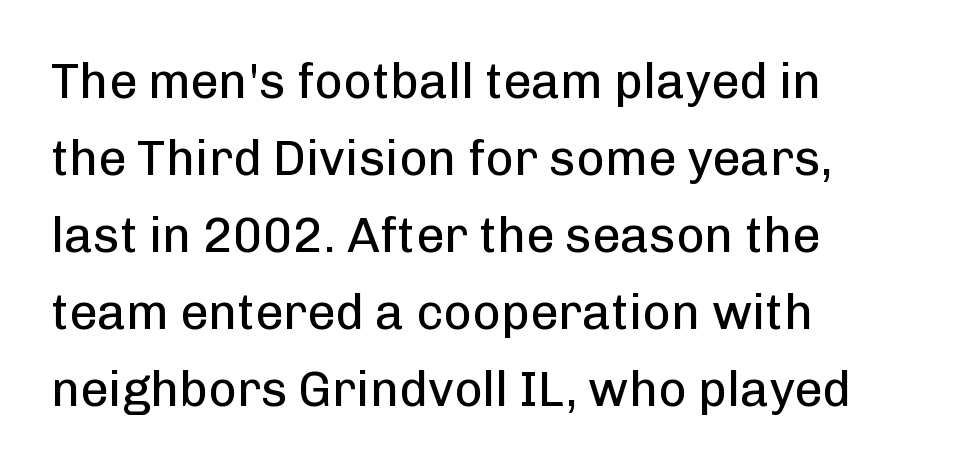
{"serif": "no", "italic": "no", "bold": "no", "weight": "regular", "width": "normal", "stroke_contrast": "low", "x_height": "medium", "monospaced": "no", "underline": "no", "align": "left", "line_spacing": "normal", "line_spacing_ratio": 1.57, "letter_spacing": "normal", "letter_spacing_em": 0.0, "glyph_px": 49}
